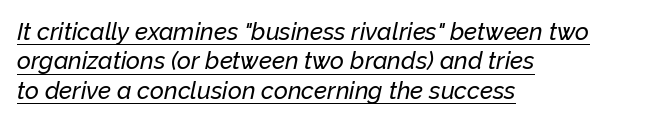
{"italic": "yes", "lean": "right", "slant_degrees": 12, "underline": "yes", "align": "left", "line_spacing_ratio": 1.22, "letter_spacing": "normal", "letter_spacing_em": 0.0, "glyph_px": 24}
